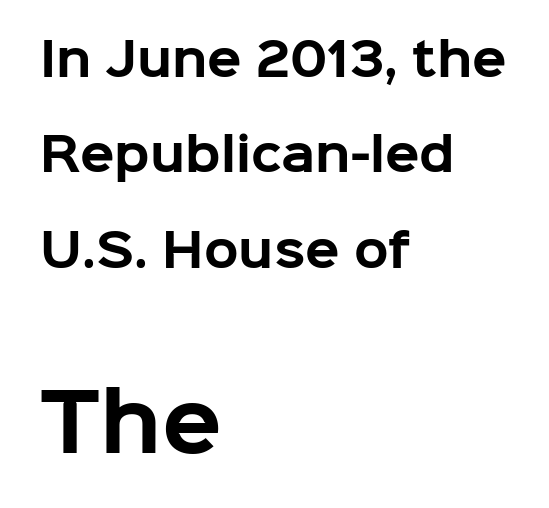
{"serif": "no", "italic": "no", "bold": "yes", "weight": "bold", "width": "normal", "stroke_contrast": "low", "x_height": "medium", "monospaced": "no", "underline": "no", "align": "left", "line_spacing": "loose", "line_spacing_ratio": 2.12, "letter_spacing": "normal", "letter_spacing_em": 0.0, "larger_block": "second", "size_ratio": 1.73, "glyph_px": 78}
